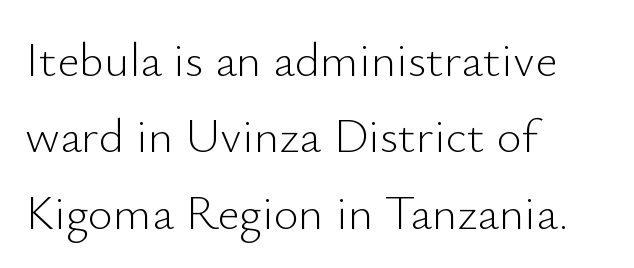
The image shows 48 px light sans-serif type, upright; set left-aligned, normal line spacing (1.59x), normal letter spacing, not underlined; low stroke contrast and a small x-height.
